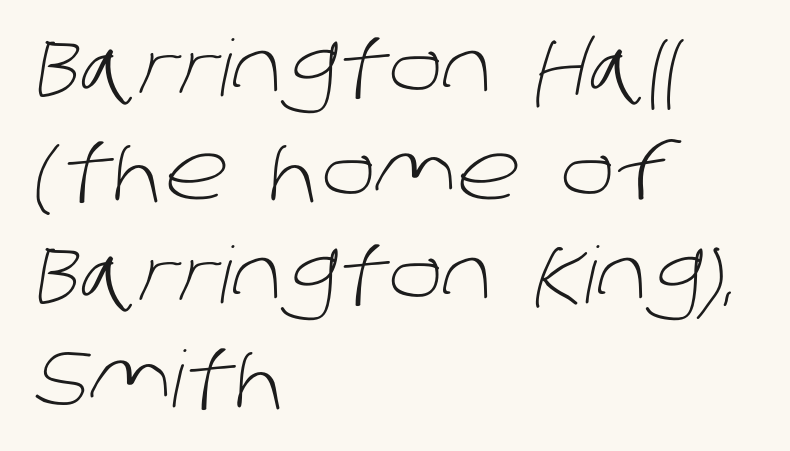
The image shows 78 px light sans-serif type; set left-aligned, normal line spacing (1.33x), normal letter spacing, not underlined; low stroke contrast and a large x-height.
